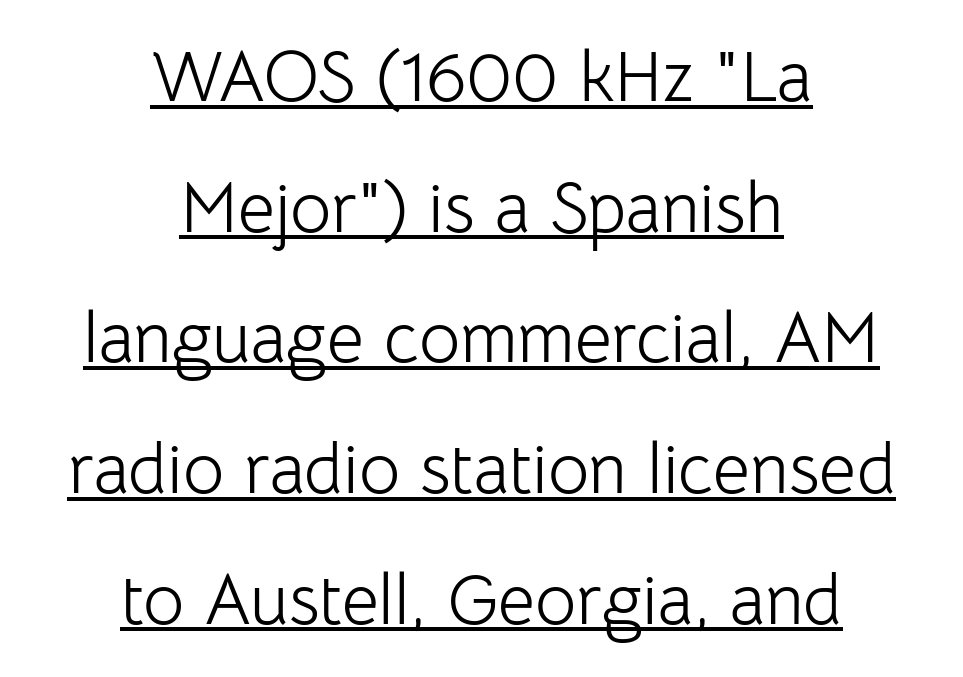
Does the type have serifs? No, each stem ends abruptly. Every row of glyphs is offset so its center matches the block's center. The rendering keeps characters at their native spacing. The lettering stays uniformly vertical, giving the passage a roman look. Each letter keeps its own natural width here, so spacing adapts to shape. The lettering is marked with a stroke running underneath it.
